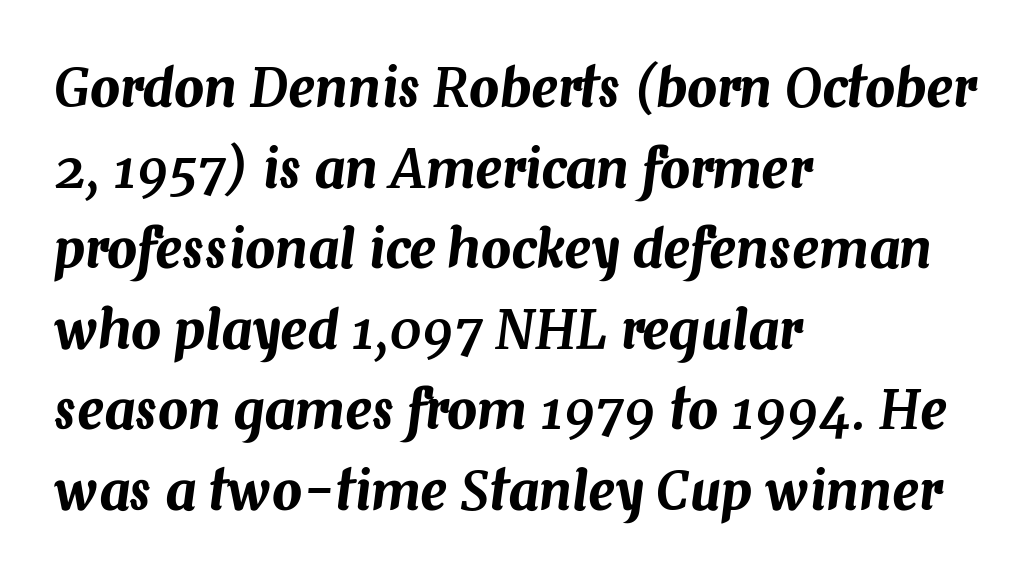
{"italic": "yes", "lean": "right", "slant_degrees": 7, "width": "normal", "stroke_contrast": "medium", "x_height": "medium", "monospaced": "no", "underline": "no", "align": "left", "line_spacing": "normal", "line_spacing_ratio": 1.52, "letter_spacing": "normal", "letter_spacing_em": 0.0, "glyph_px": 53}
